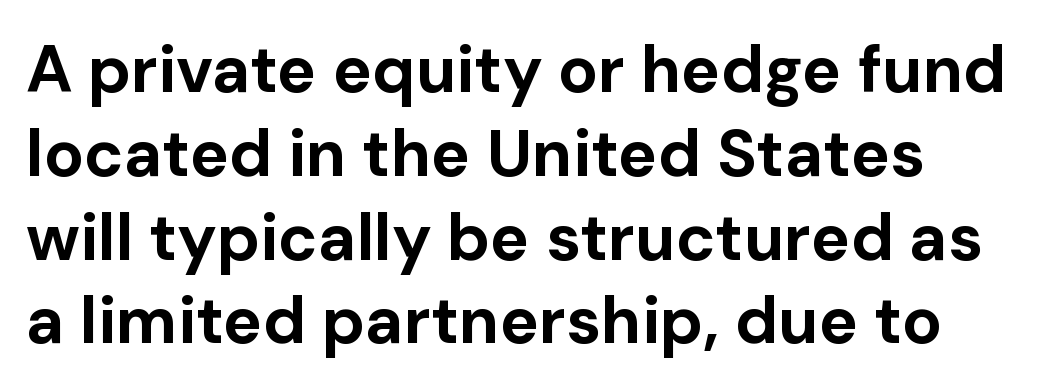
The string is rendered with underlining switched off. The designer went with a sans here, leaving each stem footless. Unlike italic type, these characters show no tilt at all. A typesetter would call this proportional, since set widths differ per character. Each new line begins a customary step beneath the previous one.
